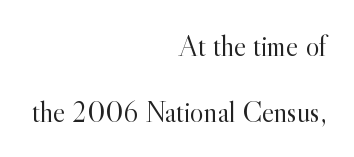
The image shows 29 px light serif type, upright; set right-aligned, loose line spacing (2.26x), normal letter spacing, not underlined; a small x-height.
